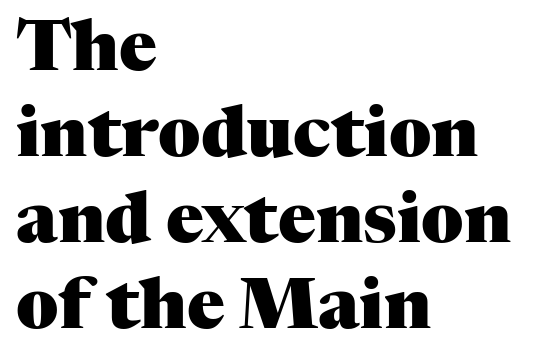
{"serif": "yes", "italic": "no", "bold": "yes", "weight": "heavy", "width": "normal", "stroke_contrast": "medium", "x_height": "medium", "monospaced": "no", "underline": "no", "align": "left", "line_spacing_ratio": 1.23, "letter_spacing": "normal", "letter_spacing_em": 0.0, "glyph_px": 70}
